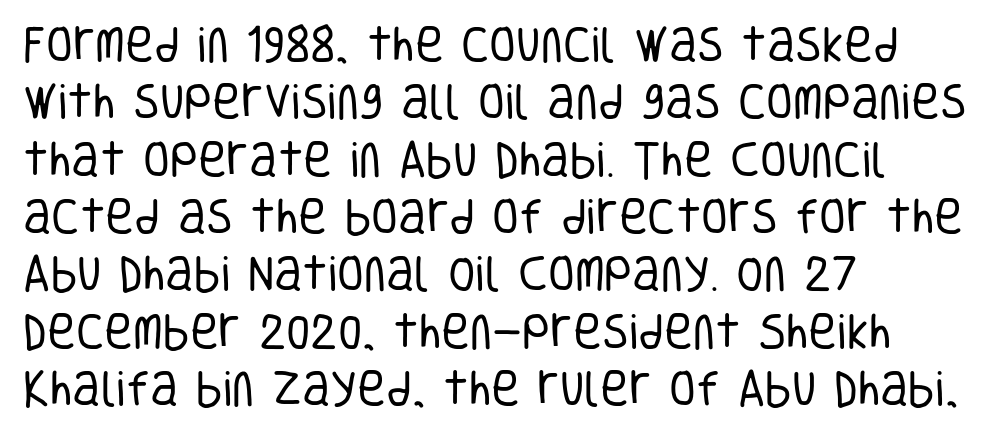
Q: Is the text bold? A: No.
Q: Is the text italic (slanted)? A: No, it is upright.
Q: Is the typeface a serif or a sans-serif typeface? A: Sans-serif.
Q: Is the text underlined? A: No.
Q: How is the paragraph aligned? A: Left-aligned.
Q: Is the spacing between letters normal or unusually wide? A: Normal.
Q: Is the spacing between lines tight, normal or loose? A: Normal.
Q: Width (condensed, normal, or wide)? A: Condensed.
Q: Stroke contrast? A: Low.
Q: x-height? A: Large.
Q: Monospaced? A: No.
